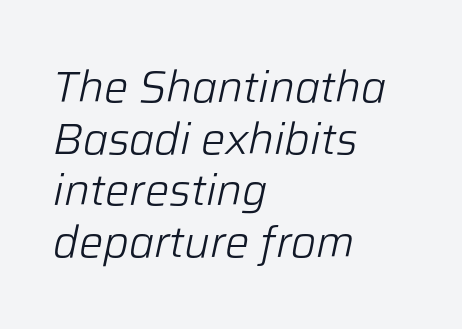
Tall strokes in this sample are angled rather than plumb. If you drew a ruler down the left edge, every line would touch it. Summary of weight: not heavy and not bold. Do the characters align in a grid? No, the font is proportional. Standard letterfit; no display-style spreading of the glyphs.
